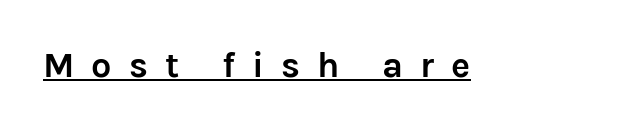
The image shows 36 px semibold sans-serif type, upright; set unusually wide letter spacing (+0.47 em), underlined; low stroke contrast and a medium x-height.
